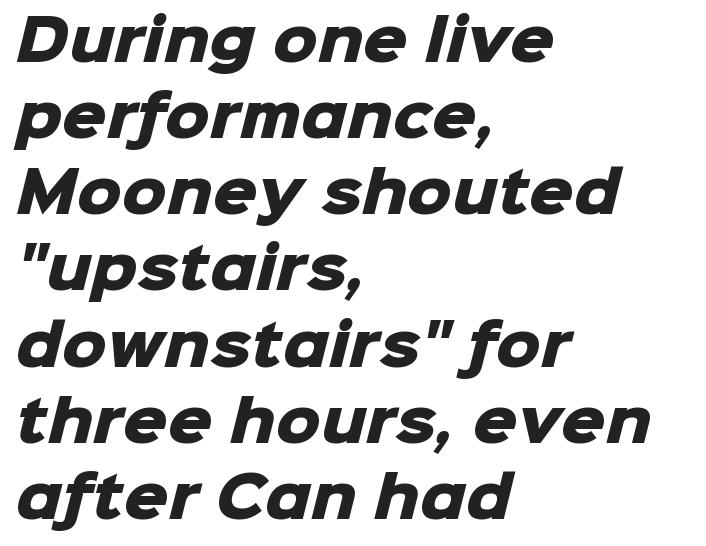
The image shows 56 px heavy sans-serif type; set left-aligned, normal line spacing (1.36x), normal letter spacing, not underlined; low stroke contrast and a medium x-height.
